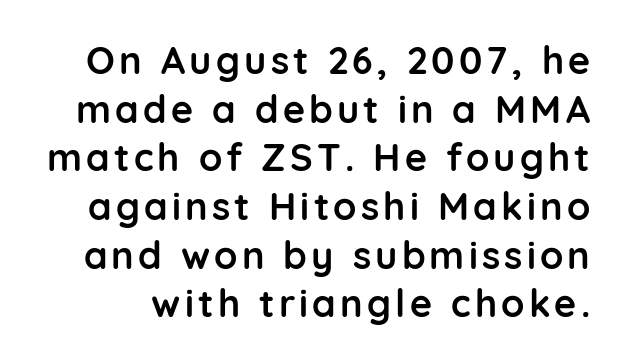
{"serif": "no", "italic": "no", "bold": "yes", "weight": "semibold", "width": "normal", "stroke_contrast": "low", "x_height": "medium", "monospaced": "no", "underline": "no", "line_spacing": "normal", "line_spacing_ratio": 1.28, "glyph_px": 38}
